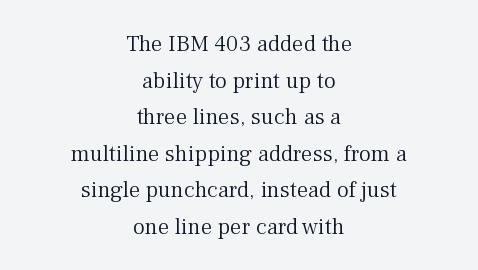
Weight: in the light-to-regular range. The tracking reads as untouched default to a designer's eye. Successive baselines arrive at the customary interval. The lines are quadded center.
